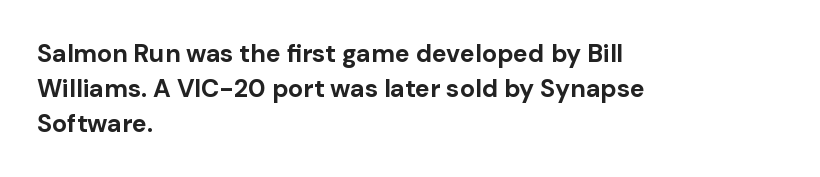
Nope, not italic — everything's standing straight. Regular leading. Teacher's note: observe the even left margin — that is flush-left alignment. The space beneath each line is pristine and unruled. Glyph-to-glyph distance matches everyday printed text.
